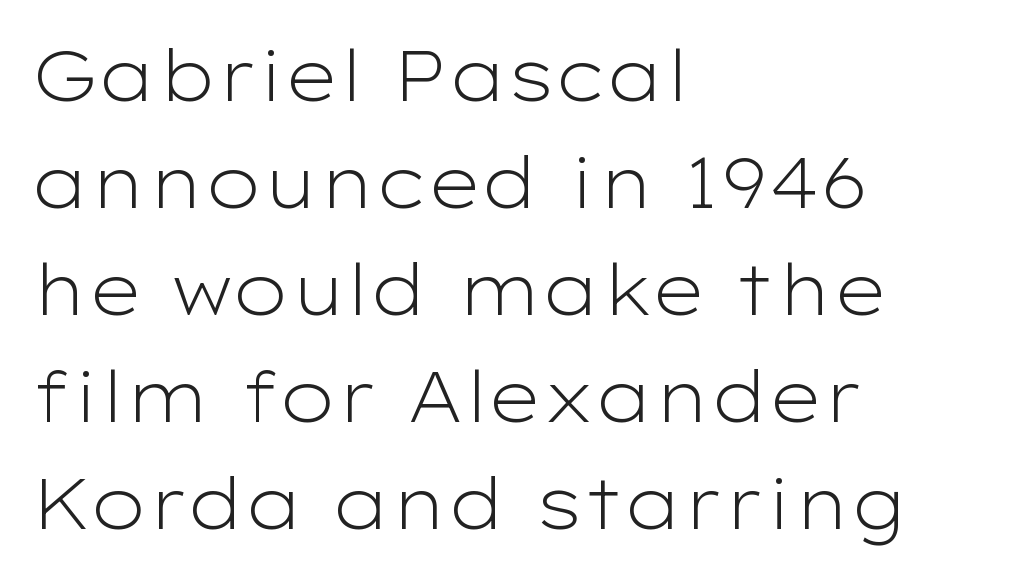
Q: Is the text bold? A: No.
Q: Is the text italic (slanted)? A: No, it is upright.
Q: Is the typeface a serif or a sans-serif typeface? A: Sans-serif.
Q: Is the text underlined? A: No.
Q: How is the paragraph aligned? A: Left-aligned.
Q: Is the spacing between letters normal or unusually wide? A: Normal.
Q: Is the spacing between lines tight, normal or loose? A: Normal.
Q: Width (condensed, normal, or wide)? A: Wide.
Q: Stroke contrast? A: Low.
Q: x-height? A: Medium.
Q: Monospaced? A: No.
